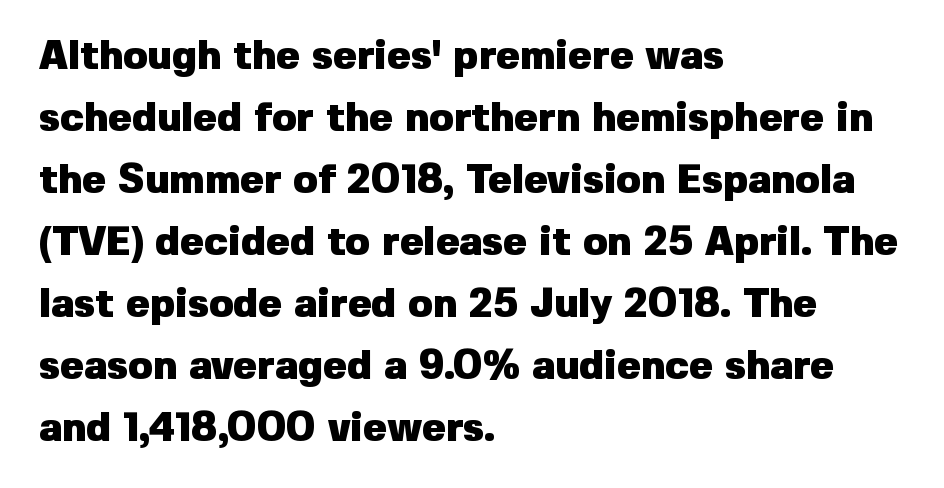
Compared with typical body copy, the letter spacing here is the same. Characters remain perfectly vertical along every line. If you drew a ruler down the left edge, every line would touch it. Underline: absent. Typographically, this falls in the sans-serif category. The passage shown is emphatically bold.
